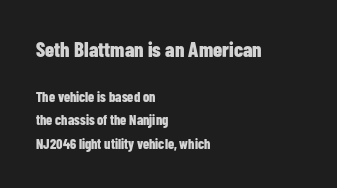
{"italic": "no", "bold": "yes", "underline": "no", "align": "left", "line_spacing": "normal", "line_spacing_ratio": 1.67, "letter_spacing": "normal", "letter_spacing_em": 0.0, "larger_block": "first", "size_ratio": 1.5, "glyph_px": 21}
